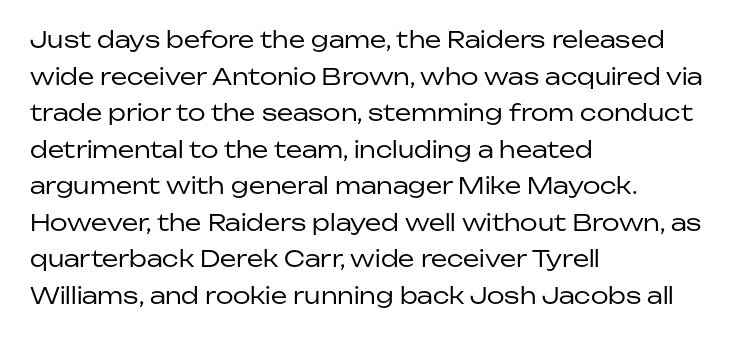
Notice how descenders clear the ascenders below comfortably — that's standard leading. Heft: none added — not bold. Posture: upright roman. The tracking reads as untouched default to a designer's eye. If you drew a ruler down the left edge, every line would touch it.
